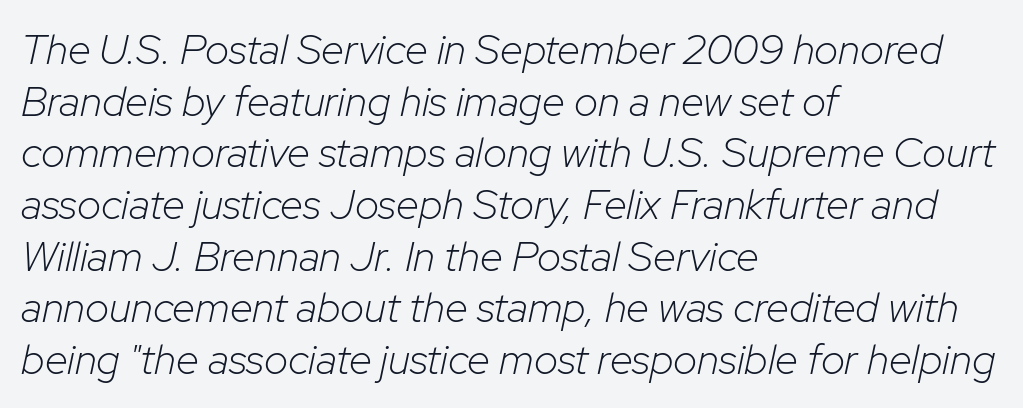
Counters stay open thanks to moderate or lighter strokes. Spacing between characters is what you'd get straight out of the box. Unmarked baselines from the first word to the last. Teacher's note: observe the even left margin — that is flush-left alignment. An italicized treatment has been applied to the whole sample. Each letter keeps its own natural width here, so spacing adapts to shape.
